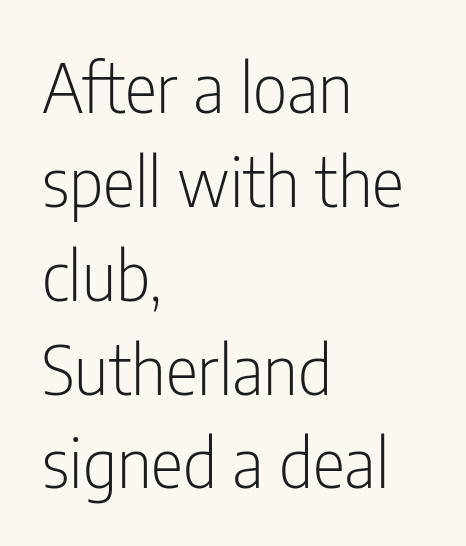
The image shows 68 px light, condensed sans-serif type, upright; set left-aligned, normal line spacing (1.38x), normal letter spacing, not underlined; low stroke contrast and a medium x-height.
